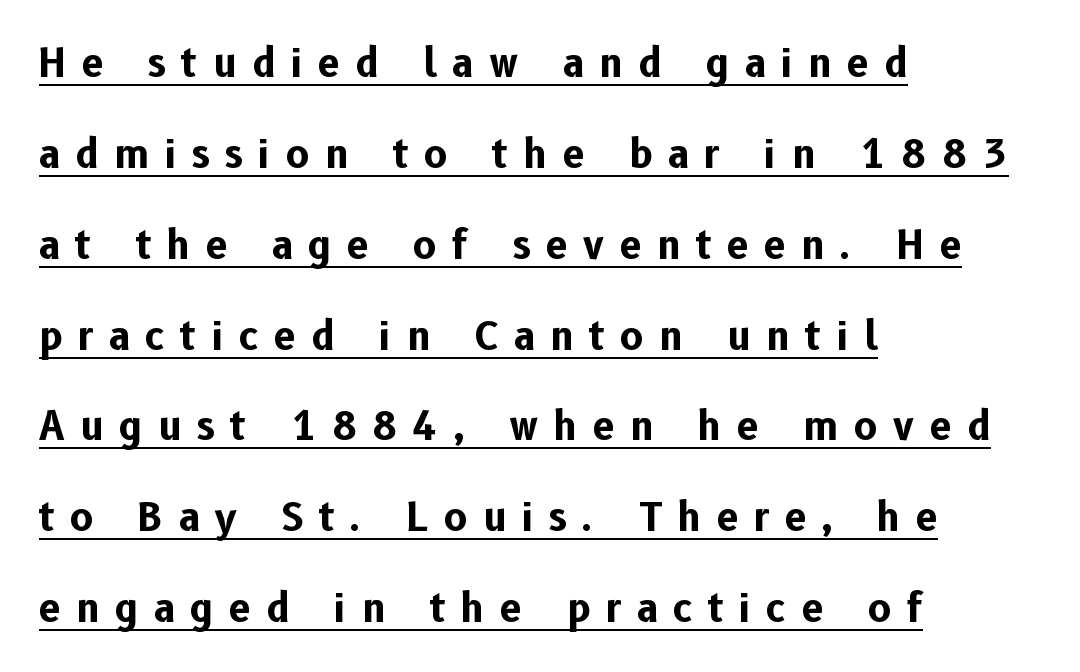
Q: Is the text bold? A: Yes.
Q: Is the text italic (slanted)? A: No, it is upright.
Q: Is the typeface a serif or a sans-serif typeface? A: Sans-serif.
Q: Is the text underlined? A: Yes.
Q: How is the paragraph aligned? A: Left-aligned.
Q: Is the spacing between letters normal or unusually wide? A: Unusually wide.
Q: Is the spacing between lines tight, normal or loose? A: Loose.
Q: Width (condensed, normal, or wide)? A: Normal.
Q: Stroke contrast? A: Low.
Q: x-height? A: Medium.
Q: Monospaced? A: No.
